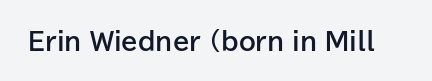
What stands out about the letter spacing? Nothing — it is the standard amount. Upright lettering throughout. Bold? Absolutely — the strokes are thick and heavy. The glyphs are unaccompanied by any horizontal stroke below them.
